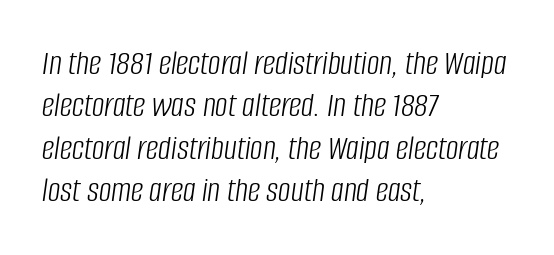
Q: Is the text bold? A: No.
Q: Is the text italic (slanted)? A: Yes, it leans right by about 8 degrees.
Q: Is the text underlined? A: No.
Q: How is the paragraph aligned? A: Left-aligned.
Q: Is the spacing between letters normal or unusually wide? A: Normal.
Q: Width (condensed, normal, or wide)? A: Condensed.
Q: Stroke contrast? A: Low.
Q: x-height? A: Large.
Q: Monospaced? A: No.
